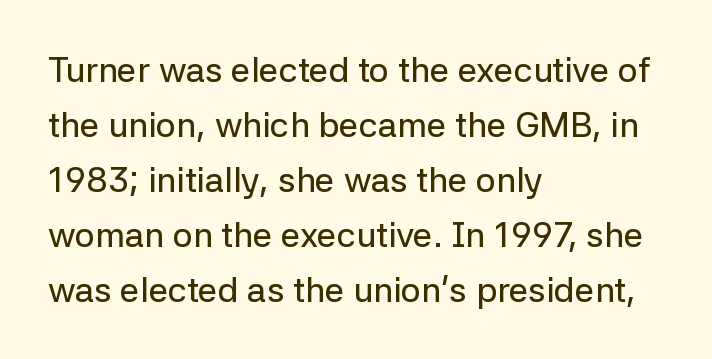
The image shows 35 px sans-serif type, upright; set left-aligned, normal line spacing (1.57x), normal letter spacing, not underlined; low stroke contrast and a medium x-height.
